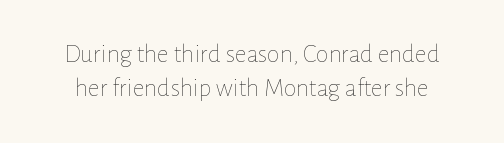
The image shows 26 px text type, upright; set normal line spacing (1.29x), normal letter spacing, not underlined.
